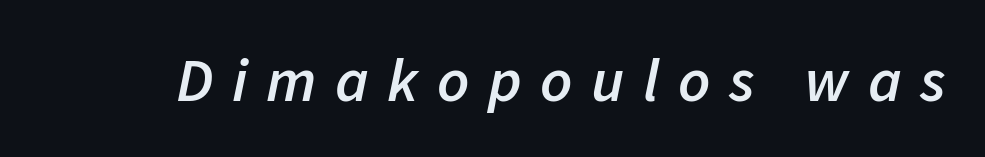
Underlining? Definitely not there. Style check: oblique. Here the glyphs are tracked loosely, breaking word shapes into spaced letters. Students, this is semibold: more ink than regular, less than bold. Proportional: the letters do not fall into vertical columns.
